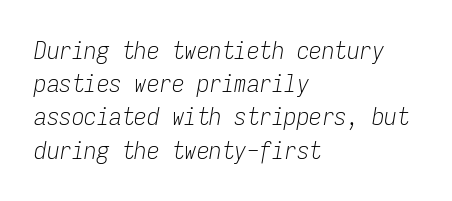
Q: Is the text bold? A: No.
Q: Is the text italic (slanted)? A: Yes, it leans right by about 9 degrees.
Q: Is the text underlined? A: No.
Q: How is the paragraph aligned? A: Left-aligned.
Q: Is the spacing between letters normal or unusually wide? A: Normal.
Q: Is the spacing between lines tight, normal or loose? A: Normal.
